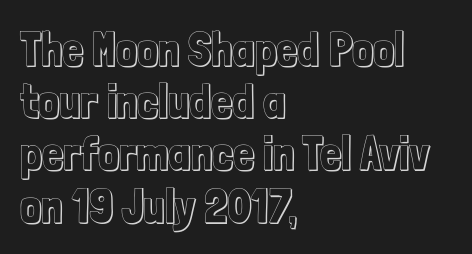
This rendering uses left alignment, leaving the right contour irregular. The gap between lines stays unmarked. One glance says dense: line gaps are narrower than usual. No extra tracking has been applied to these lines.
